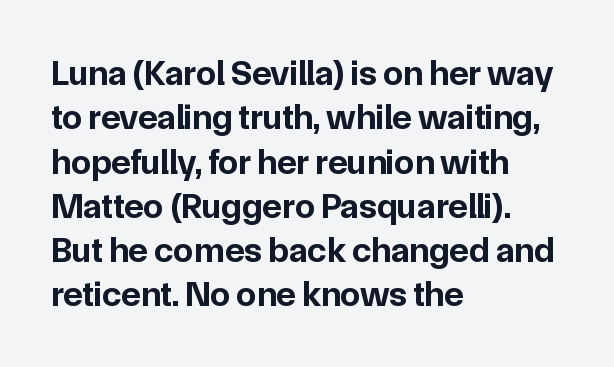
Posture: straight, roman, zero tilt. The strip under each line holds only bare page. The face used here is proportionally spaced, like ordinary book or web type. How are the letters spaced? Ordinarily, with no added tracking. Examine the stroke ends and you'll find no serifs. This sample is left-justified, so line endings fall wherever the words run out.
